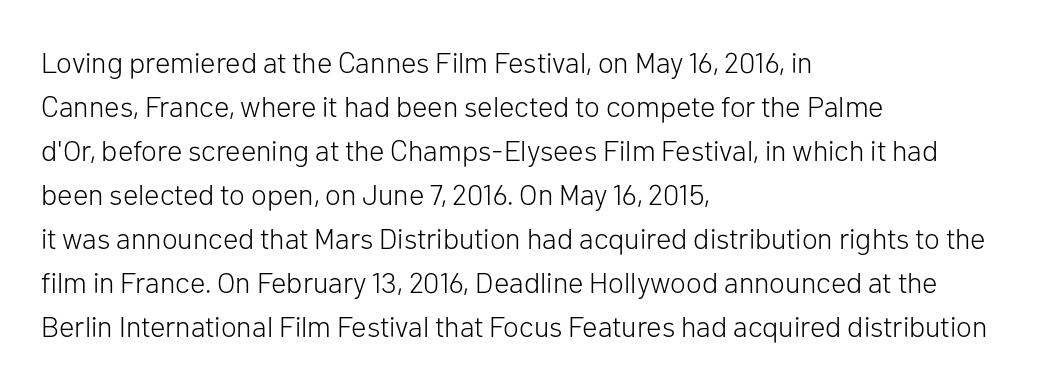
Q: Is the text bold? A: No.
Q: Is the text italic (slanted)? A: No, it is upright.
Q: Is the typeface a serif or a sans-serif typeface? A: Sans-serif.
Q: Is the text underlined? A: No.
Q: How is the paragraph aligned? A: Left-aligned.
Q: Is the spacing between letters normal or unusually wide? A: Normal.
Q: Is the spacing between lines tight, normal or loose? A: Normal.
Q: Width (condensed, normal, or wide)? A: Normal.
Q: Stroke contrast? A: Low.
Q: x-height? A: Medium.
Q: Monospaced? A: No.
